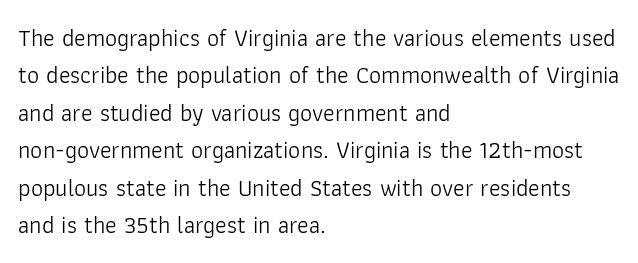
Q: Is the text bold? A: No.
Q: Is the text italic (slanted)? A: No, it is upright.
Q: Is the text underlined? A: No.
Q: How is the paragraph aligned? A: Left-aligned.
Q: Is the spacing between letters normal or unusually wide? A: Normal.
Q: Is the spacing between lines tight, normal or loose? A: Normal.
